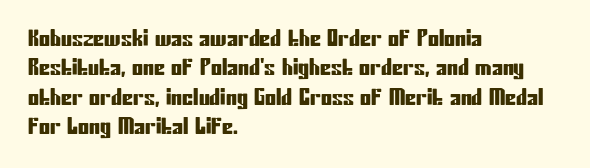
Q: Is the text italic (slanted)? A: No, it is upright.
Q: Is the text underlined? A: No.
Q: How is the paragraph aligned? A: Left-aligned.
Q: Is the spacing between letters normal or unusually wide? A: Normal.
Q: Is the spacing between lines tight, normal or loose? A: Normal.
